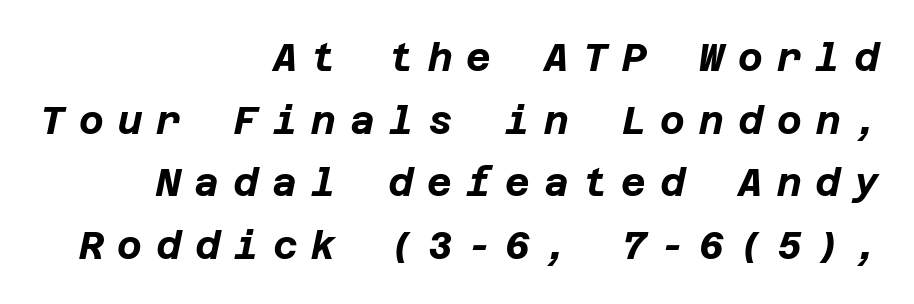
Q: Is the text bold? A: Yes.
Q: Is the text italic (slanted)? A: Yes, it leans right by about 12 degrees.
Q: Is the text underlined? A: No.
Q: How is the paragraph aligned? A: Right-aligned.
Q: Is the spacing between letters normal or unusually wide? A: Unusually wide.
Q: Is the spacing between lines tight, normal or loose? A: Normal.
Q: Width (condensed, normal, or wide)? A: Normal.
Q: Stroke contrast? A: Low.
Q: x-height? A: Large.
